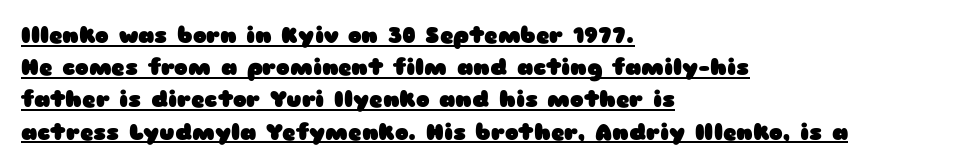
{"italic": "no", "bold": "yes", "underline": "yes", "align": "left", "line_spacing": "normal", "line_spacing_ratio": 1.4, "letter_spacing": "normal", "letter_spacing_em": 0.0, "glyph_px": 23}
